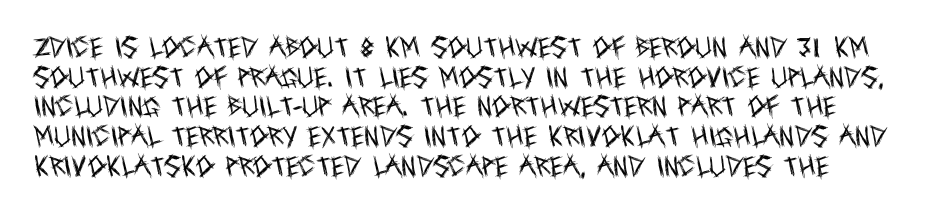
{"italic": "no", "bold": "no", "underline": "no", "line_spacing": "normal", "line_spacing_ratio": 1.29, "letter_spacing": "normal", "letter_spacing_em": 0.0, "glyph_px": 23}
